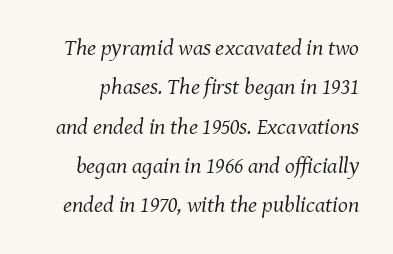
Ink coverage per letter is moderate at most. These lines keep a tight, regular rhythm from letter to letter. Compared with ordinary roman type, these characters are visibly tilted. Beneath every word, the page is bare.
